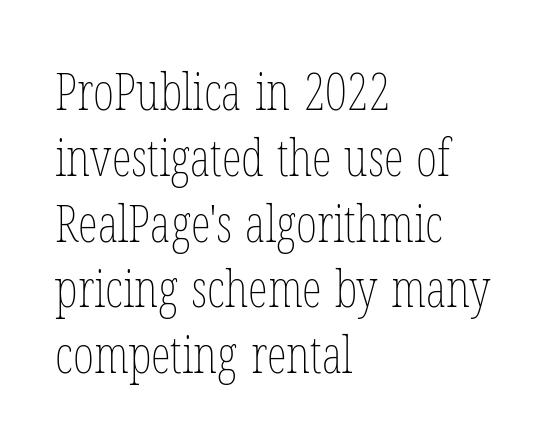
The image shows 51 px thin, condensed type, upright; set left-aligned, normal line spacing (1.29x), normal letter spacing, not underlined; low stroke contrast and a medium x-height.
